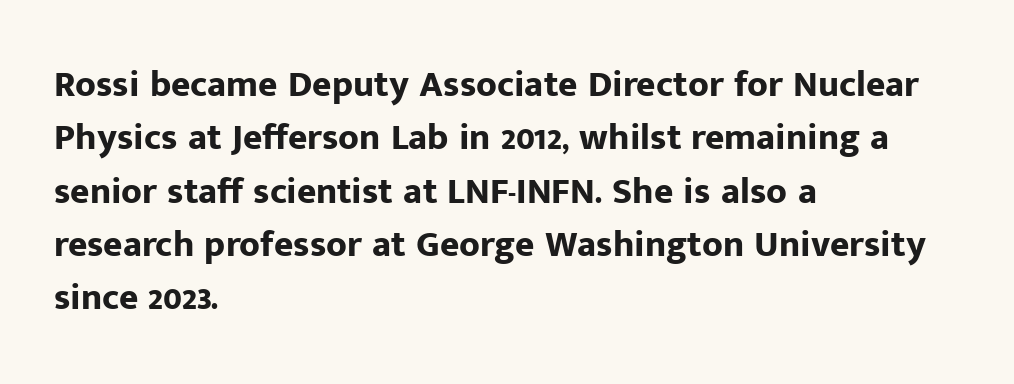
{"serif": "no", "italic": "no", "bold": "yes", "weight": "bold", "width": "normal", "stroke_contrast": "low", "x_height": "medium", "monospaced": "no", "underline": "no", "align": "left", "line_spacing": "normal", "line_spacing_ratio": 1.44, "letter_spacing": "normal", "letter_spacing_em": 0.0, "glyph_px": 37}
